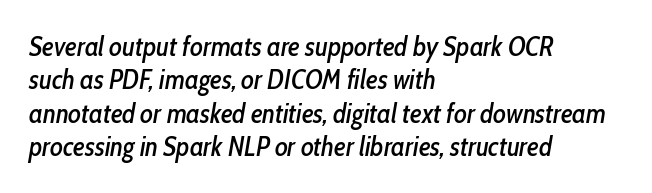
A student would call this left alignment; a typographer would say flush left, rag right. Observe the lean: these are italic letterforms. Students, note that the glyphs here touch the page at normal intervals. Underlining? Definitely not there.
